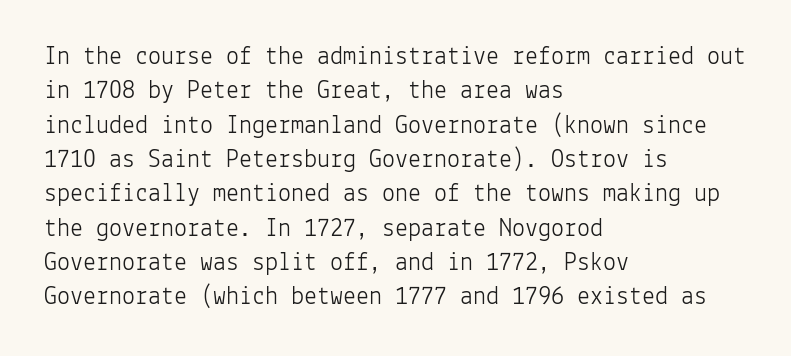
Q: Is the text bold? A: No.
Q: Is the text italic (slanted)? A: No, it is upright.
Q: Is the text underlined? A: No.
Q: How is the paragraph aligned? A: Left-aligned.
Q: Is the spacing between letters normal or unusually wide? A: Normal.
Q: Is the spacing between lines tight, normal or loose? A: Normal.
